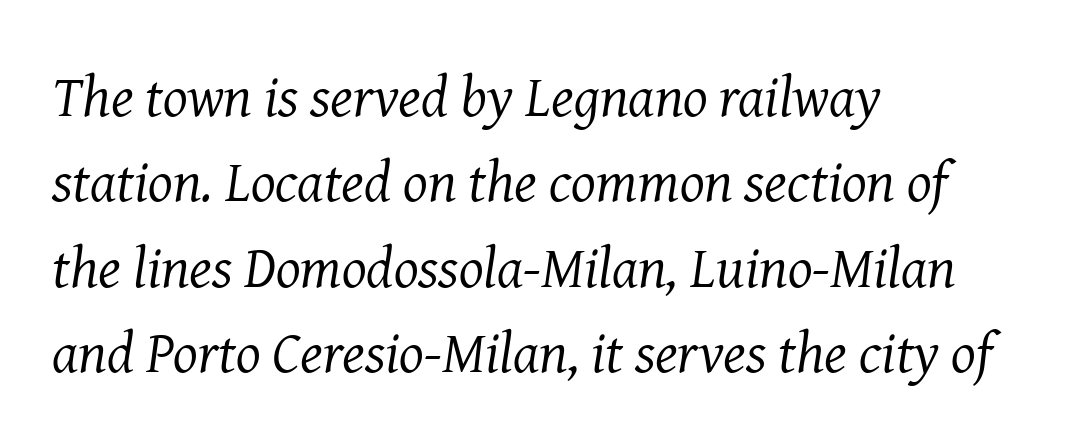
{"serif": "yes", "italic": "yes", "lean": "right", "slant_degrees": 8, "bold": "no", "weight": "regular", "width": "normal", "stroke_contrast": "medium", "x_height": "medium", "monospaced": "no", "underline": "no", "align": "left", "line_spacing": "normal", "line_spacing_ratio": 1.47, "letter_spacing": "normal", "letter_spacing_em": 0.0, "glyph_px": 58}
